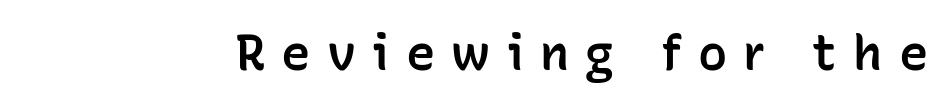
Underline: absent. The characters display no serif detailing; their extremities are plain. Does the lettering tilt? It doesn't — this is upright. Words appear elongated and porous because spacing is wide. How heavy is the stroke? Medium-heavy — a semibold, shy of bold. You could not count columns in this text — the font is proportionally spaced.
